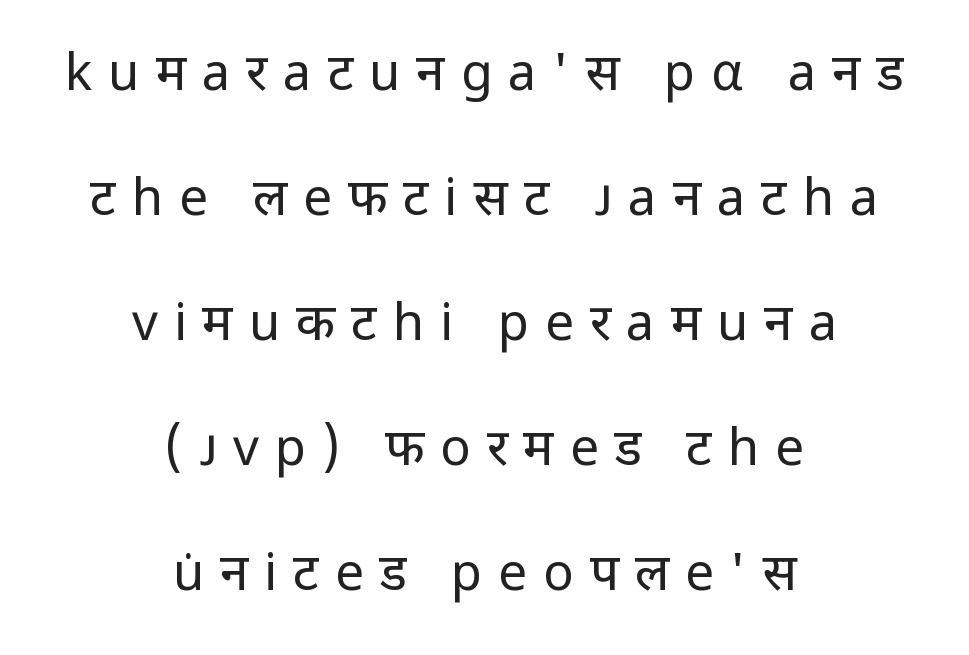
The passage shown is not underscored anywhere. The type is letterspaced generously, with wide tracking. A great deal of white space separates one row of letters from the next. Each letter keeps its own natural width here, so spacing adapts to shape. Regarding serifs, this sample does without them.
